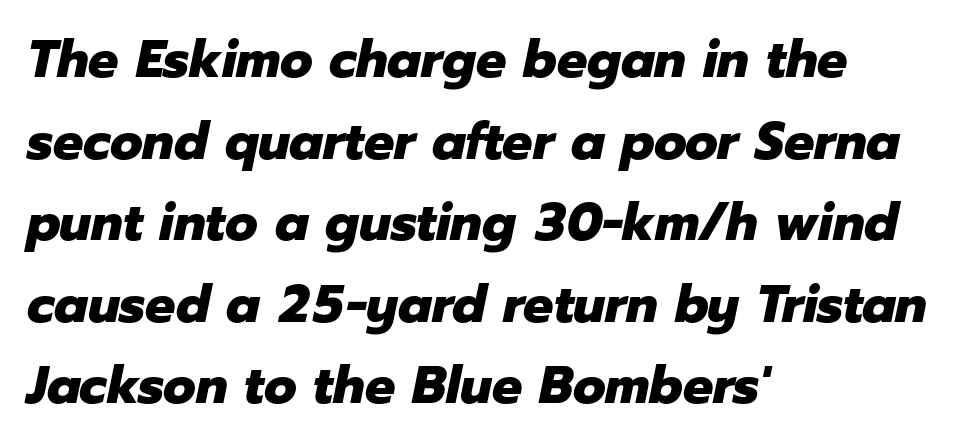
{"italic": "yes", "lean": "right", "slant_degrees": 12, "bold": "yes", "weight": "heavy", "width": "normal", "stroke_contrast": "low", "x_height": "medium", "monospaced": "no", "underline": "no", "align": "left", "line_spacing": "normal", "line_spacing_ratio": 1.54, "letter_spacing": "normal", "letter_spacing_em": 0.0, "glyph_px": 53}
